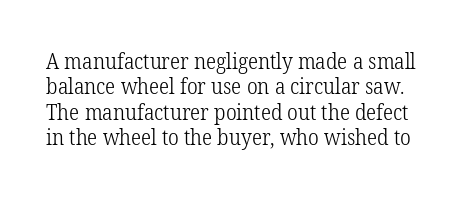
The image shows 21 px text type, upright; set line spacing 1.21x, normal letter spacing, not underlined.
